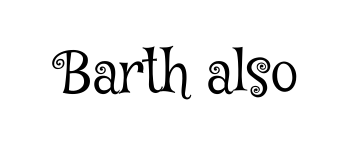
The image shows 56 px light, condensed serif type, upright; set normal letter spacing, not underlined; low stroke contrast and a medium x-height.
